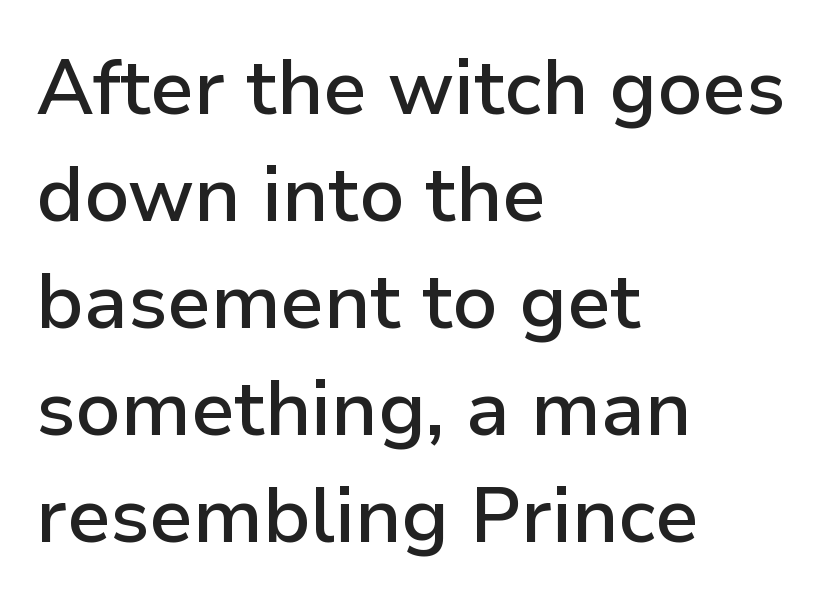
{"serif": "no", "italic": "no", "bold": "semi", "weight": "semibold", "width": "normal", "stroke_contrast": "low", "x_height": "medium", "monospaced": "no", "underline": "no", "align": "left", "line_spacing": "normal", "line_spacing_ratio": 1.39, "letter_spacing": "normal", "letter_spacing_em": 0.0, "glyph_px": 77}
